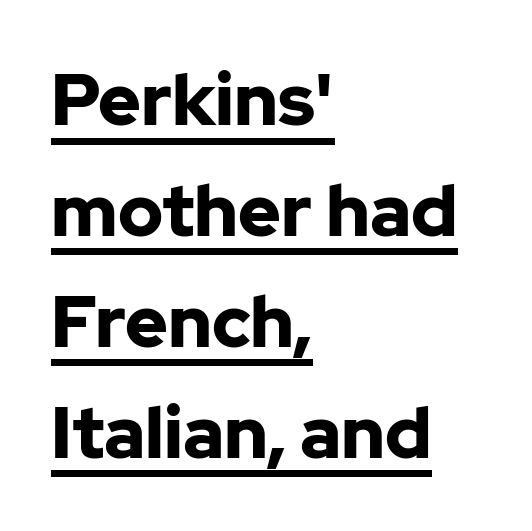
{"serif": "no", "italic": "no", "bold": "yes", "weight": "bold", "width": "normal", "stroke_contrast": "low", "x_height": "medium", "monospaced": "no", "underline": "yes", "align": "left", "line_spacing": "normal", "line_spacing_ratio": 1.54, "letter_spacing": "normal", "letter_spacing_em": 0.0, "glyph_px": 72}
